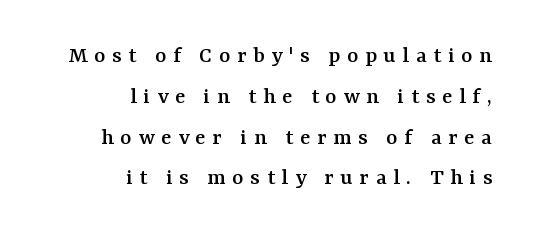
{"italic": "no", "underline": "no", "align": "right", "line_spacing": "normal", "line_spacing_ratio": 1.7, "letter_spacing": "wide", "letter_spacing_em": 0.28, "glyph_px": 24}
